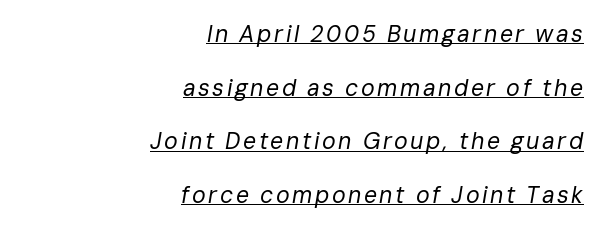
The image shows 23 px text type, italic (leaning right); set right-aligned, loose line spacing (2.33x), underlined.
